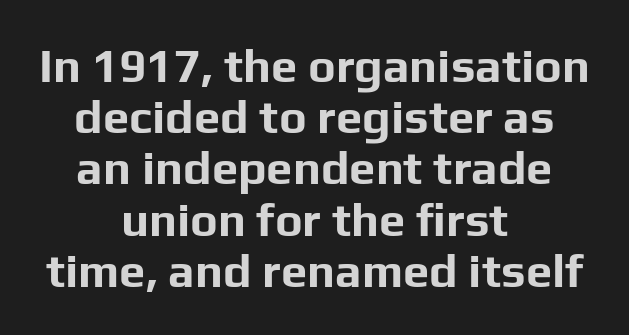
The image shows 47 px bold sans-serif type, upright; set centered, tight line spacing (1.09x), normal letter spacing, not underlined; low stroke contrast and a medium x-height.
